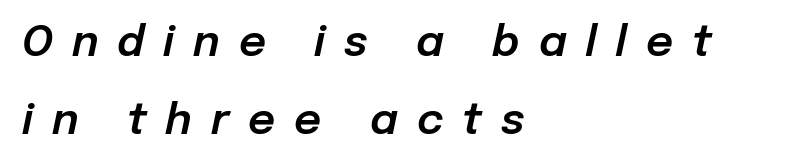
Q: Is the text italic (slanted)? A: Yes, it leans right by about 12 degrees.
Q: Is the text underlined? A: No.
Q: How is the paragraph aligned? A: Left-aligned.
Q: Is the spacing between letters normal or unusually wide? A: Unusually wide.
Q: Width (condensed, normal, or wide)? A: Normal.
Q: Stroke contrast? A: Low.
Q: x-height? A: Medium.
Q: Monospaced? A: No.
